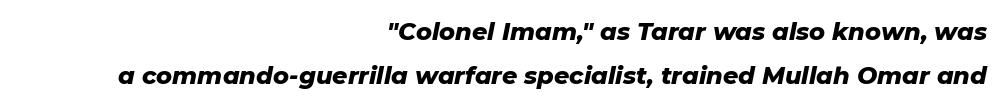
Q: Is the text bold? A: Yes.
Q: Is the text italic (slanted)? A: Yes, it leans right by about 11 degrees.
Q: Is the text underlined? A: No.
Q: How is the paragraph aligned? A: Right-aligned.
Q: Is the spacing between letters normal or unusually wide? A: Normal.
